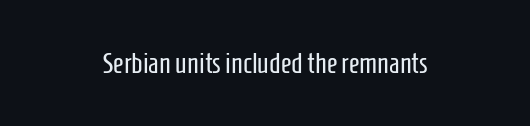
The image shows 29 px regular-weight, condensed sans-serif type, upright; set centered, normal letter spacing, not underlined; low stroke contrast and a medium x-height.
